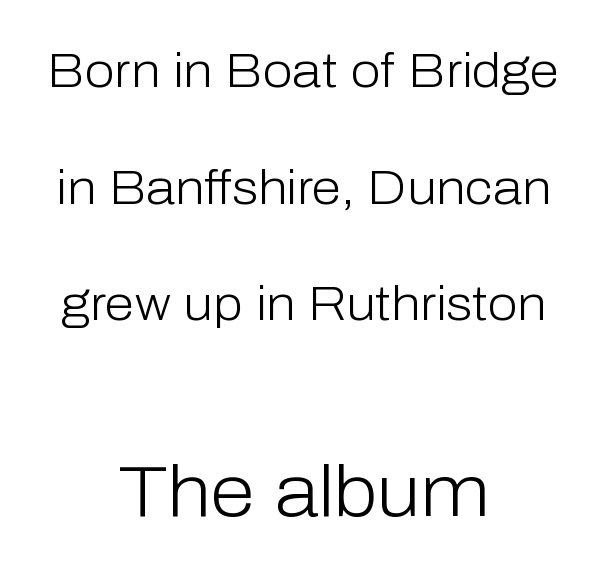
The image shows 72 px light sans-serif type, upright; set centered, loose line spacing (2.43x), normal letter spacing, not underlined; the second (bottom) block is 1.5x larger; low stroke contrast and a medium x-height.
